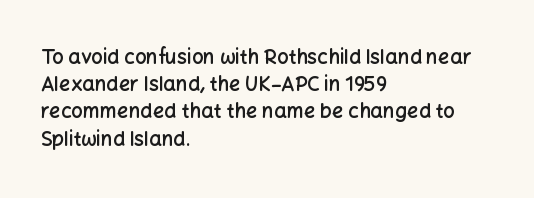
The image shows 20 px text type, upright; set left-aligned, normal line spacing (1.36x), normal letter spacing, not underlined.
